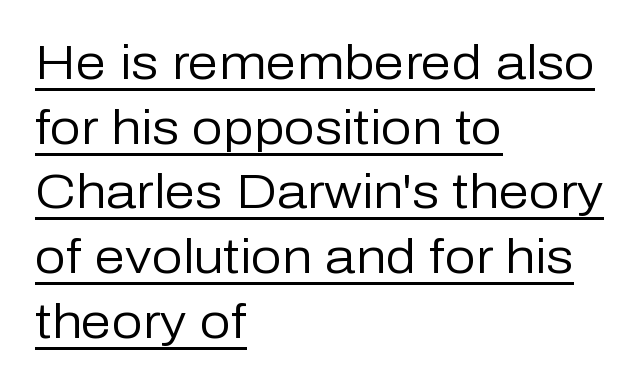
Q: Is the text bold? A: No.
Q: Is the text italic (slanted)? A: No, it is upright.
Q: Is the typeface a serif or a sans-serif typeface? A: Sans-serif.
Q: Is the text underlined? A: Yes.
Q: How is the paragraph aligned? A: Left-aligned.
Q: Is the spacing between letters normal or unusually wide? A: Normal.
Q: Is the spacing between lines tight, normal or loose? A: Normal.
Q: Width (condensed, normal, or wide)? A: Normal.
Q: Stroke contrast? A: Low.
Q: x-height? A: Medium.
Q: Monospaced? A: No.
